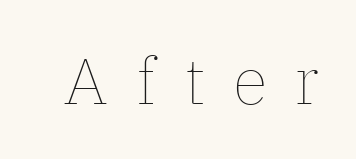
{"italic": "no", "bold": "no", "weight": "thin", "width": "normal", "stroke_contrast": "low", "x_height": "medium", "monospaced": "no", "underline": "no", "letter_spacing": "wide", "letter_spacing_em": 0.43, "glyph_px": 65}
